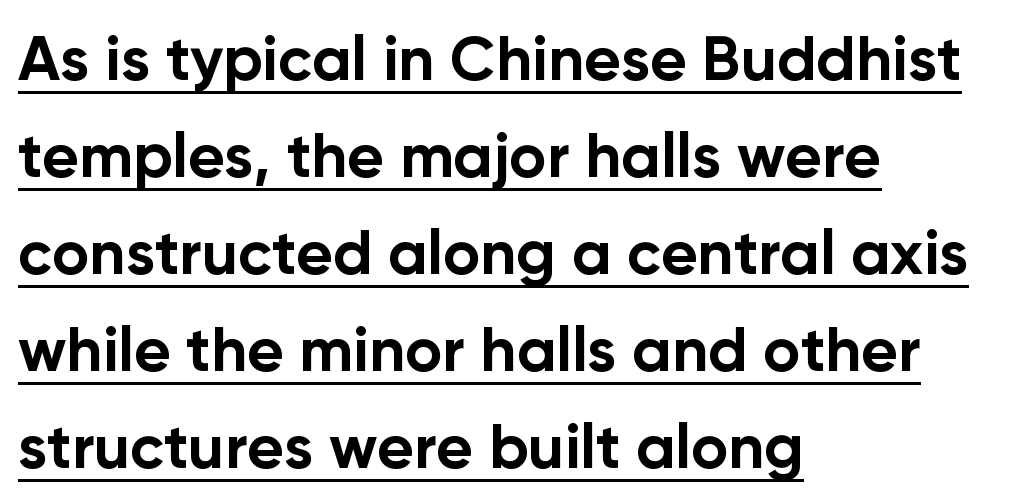
Q: Is the text bold? A: Yes.
Q: Is the text italic (slanted)? A: No, it is upright.
Q: Is the typeface a serif or a sans-serif typeface? A: Sans-serif.
Q: Is the text underlined? A: Yes.
Q: How is the paragraph aligned? A: Left-aligned.
Q: Is the spacing between letters normal or unusually wide? A: Normal.
Q: Is the spacing between lines tight, normal or loose? A: Normal.
Q: Width (condensed, normal, or wide)? A: Normal.
Q: Stroke contrast? A: Low.
Q: x-height? A: Medium.
Q: Monospaced? A: No.
